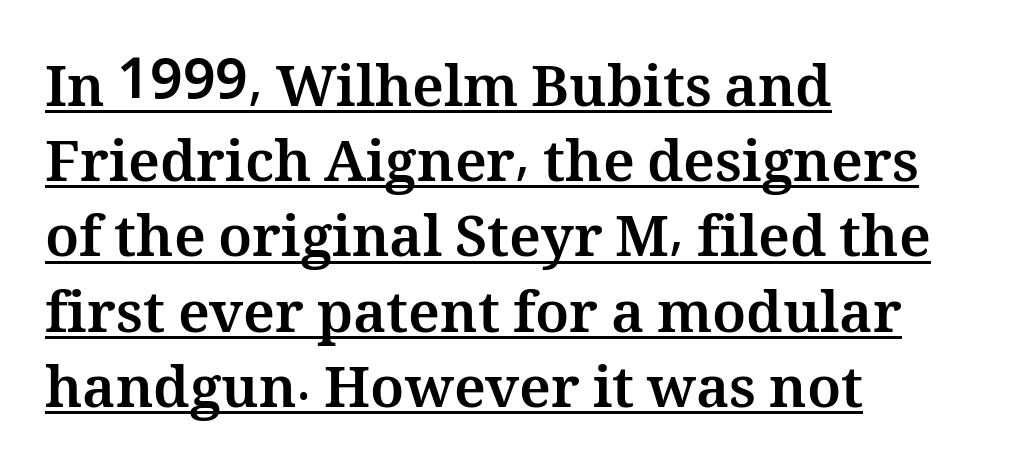
The image shows 57 px bold type, upright; set left-aligned, normal line spacing (1.32x), normal letter spacing, underlined; medium stroke contrast and a medium x-height.
